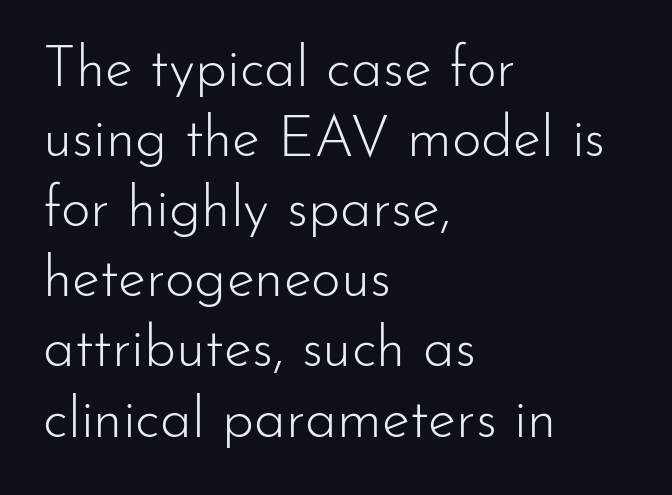
Q: Is the text bold? A: No.
Q: Is the text italic (slanted)? A: No, it is upright.
Q: Is the typeface a serif or a sans-serif typeface? A: Sans-serif.
Q: Is the text underlined? A: No.
Q: How is the paragraph aligned? A: Left-aligned.
Q: Is the spacing between letters normal or unusually wide? A: Normal.
Q: Width (condensed, normal, or wide)? A: Normal.
Q: Stroke contrast? A: Low.
Q: x-height? A: Small.
Q: Monospaced? A: No.
